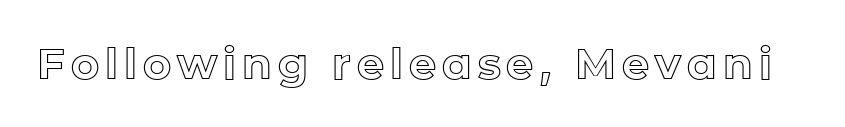
{"italic": "no", "width": "normal", "x_height": "medium", "monospaced": "no", "underline": "no", "glyph_px": 43}
